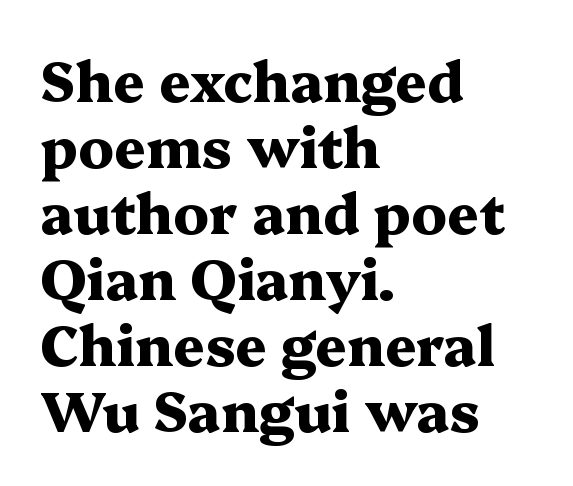
Q: Is the text bold? A: Yes.
Q: Is the text italic (slanted)? A: No, it is upright.
Q: Is the typeface a serif or a sans-serif typeface? A: Serif.
Q: Is the text underlined? A: No.
Q: How is the paragraph aligned? A: Left-aligned.
Q: Is the spacing between letters normal or unusually wide? A: Normal.
Q: Width (condensed, normal, or wide)? A: Wide.
Q: Stroke contrast? A: Medium.
Q: x-height? A: Medium.
Q: Monospaced? A: No.
